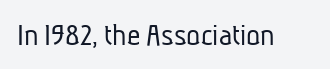
{"serif": "no", "bold": "no", "weight": "light", "width": "condensed", "stroke_contrast": "low", "x_height": "medium", "monospaced": "no", "underline": "no", "letter_spacing": "normal", "letter_spacing_em": 0.0, "glyph_px": 33}
